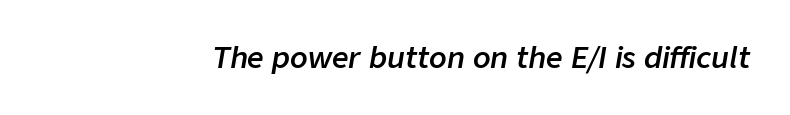
Stems and bowls a touch heavier than normal — semibold. The line texture is even and compact thanks to regular tracking. Style check: oblique. Underlining? Definitely not there.
